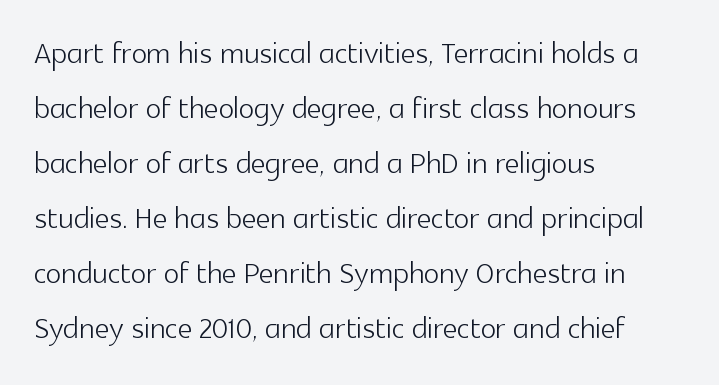
The image shows 41 px light sans-serif type, upright; set left-aligned, normal line spacing (1.34x), normal letter spacing, not underlined; a medium x-height.
